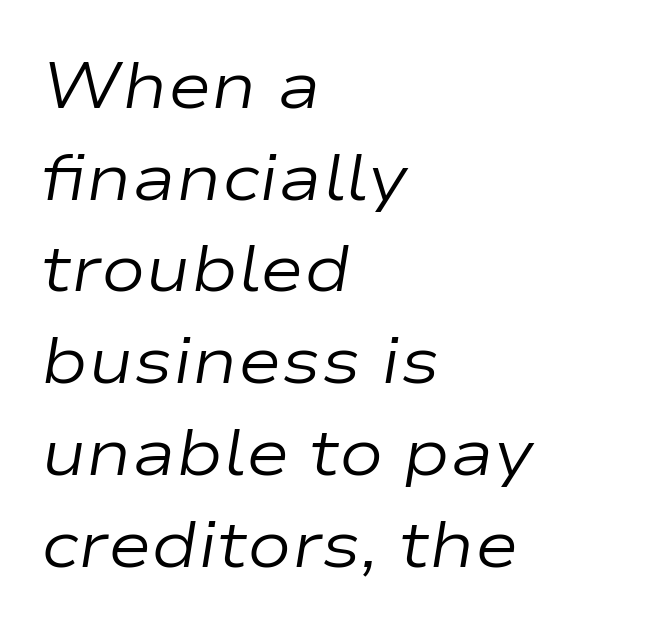
{"italic": "yes", "lean": "right", "slant_degrees": 9, "bold": "no", "weight": "regular", "width": "wide", "stroke_contrast": "low", "x_height": "medium", "monospaced": "no", "underline": "no", "align": "left", "line_spacing": "normal", "line_spacing_ratio": 1.39, "letter_spacing": "normal", "letter_spacing_em": 0.0, "glyph_px": 66}
